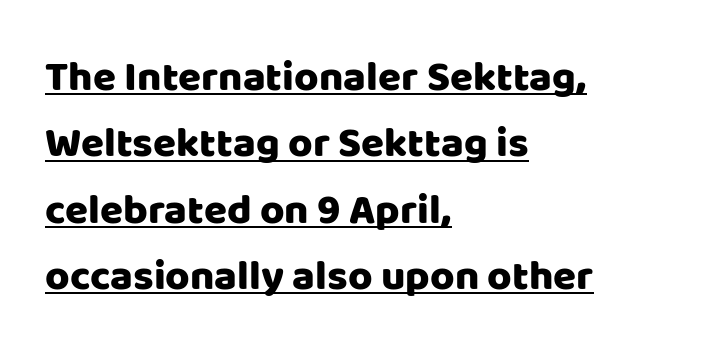
Teacher's note: observe the even left margin — that is flush-left alignment. Is this a sans? Yes — the strokes have no serifs. Tracking here is standard; glyphs follow each other at the usual distance. Is this a fixed-width face? No — the glyphs have proportional, varying widths. Nope, not italic — everything's standing straight.
